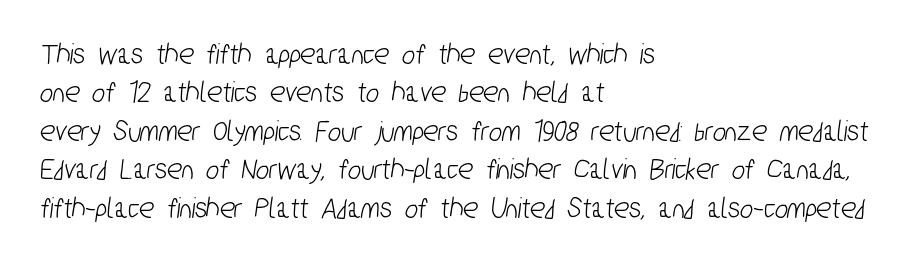
{"serif": "no", "width": "condensed", "stroke_contrast": "low", "x_height": "medium", "monospaced": "no", "underline": "no", "align": "left", "line_spacing_ratio": 1.24, "letter_spacing": "normal", "letter_spacing_em": 0.0, "glyph_px": 31}
